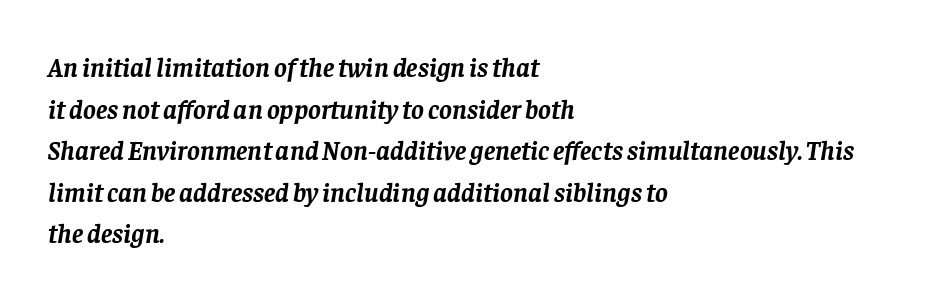
The letters are bold, with thick, heavy strokes. Emphasis-style slanted type is in use. The letters sit at their default tracking, neither squeezed nor spread. How would I describe the line gaps? Plain and ordinary. Decoration check: the copy has no underline.
